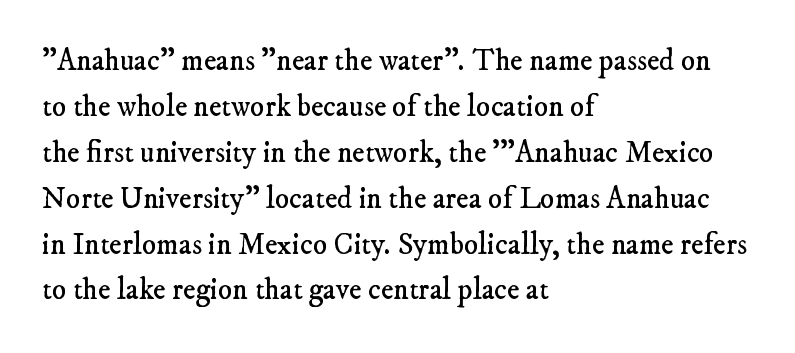
The image shows 30 px regular-weight serif type; set left-aligned, normal line spacing (1.53x), normal letter spacing, not underlined; low stroke contrast and a small x-height.
